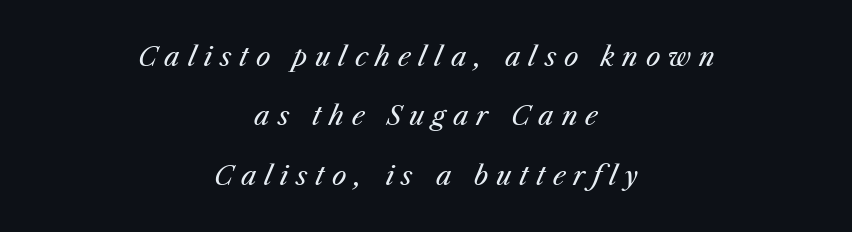
Q: Is the text bold? A: No.
Q: Is the text italic (slanted)? A: Yes, it leans right by about 23 degrees.
Q: Is the text underlined? A: No.
Q: How is the paragraph aligned? A: Centered.
Q: Is the spacing between letters normal or unusually wide? A: Unusually wide.
Q: Is the spacing between lines tight, normal or loose? A: Loose.
